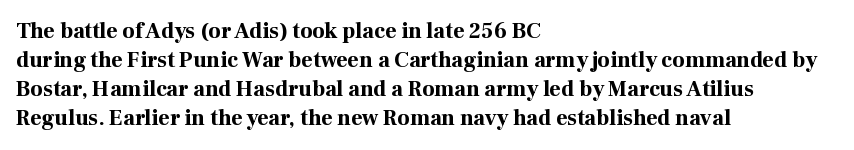
{"italic": "no", "bold": "yes", "underline": "no", "align": "left", "line_spacing": "normal", "line_spacing_ratio": 1.32, "letter_spacing": "normal", "letter_spacing_em": 0.0, "glyph_px": 22}
